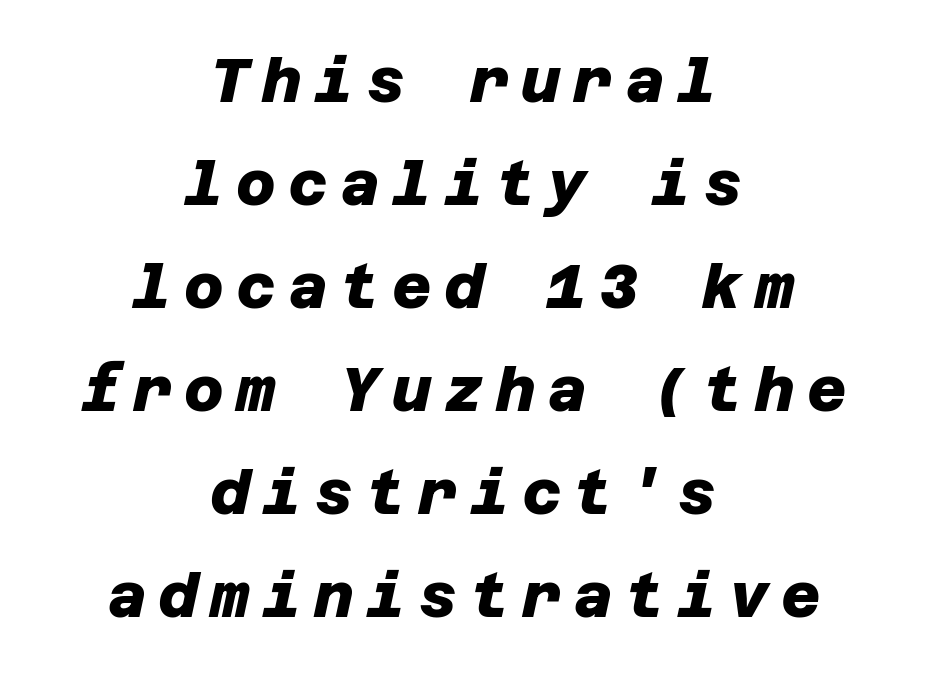
Compared with a flush-left layout, this one balances lines on the center instead. Only glyphs here, with clear space below each row. I'd call this a sans setting — the letters go barefoot. The horizontal fit of the characters is loose and conspicuously gappy. Horizontal bands of white between lines are of average thickness.
